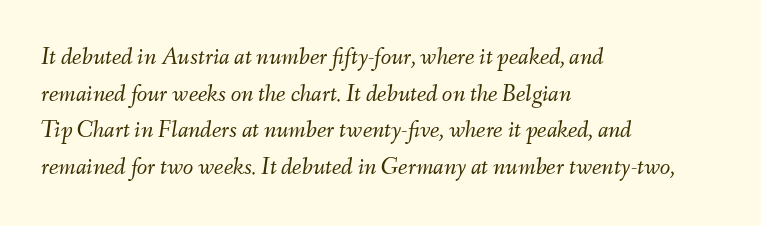
An italicized treatment has been applied to the whole sample. The horizontal fit of the characters is conventional and even. Bold? No — there's no thickening of the strokes. Line spacing here is normal. Only glyphs here, with clear space below each row.
